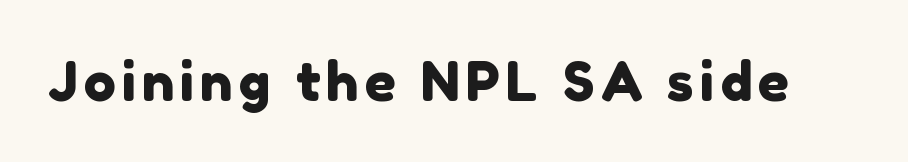
{"serif": "no", "width": "normal", "stroke_contrast": "low", "x_height": "medium", "monospaced": "no", "underline": "no", "glyph_px": 54}
